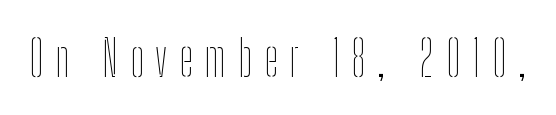
{"italic": "no", "bold": "no", "weight": "thin", "width": "condensed", "stroke_contrast": "low", "x_height": "medium", "monospaced": "no", "underline": "no", "letter_spacing": "wide", "letter_spacing_em": 0.23, "glyph_px": 50}
